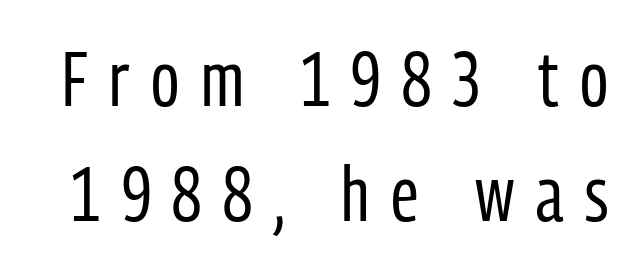
{"serif": "no", "italic": "no", "bold": "no", "weight": "regular", "width": "condensed", "stroke_contrast": "low", "x_height": "medium", "monospaced": "no", "underline": "no", "line_spacing": "normal", "line_spacing_ratio": 1.49, "letter_spacing": "wide", "letter_spacing_em": 0.28, "glyph_px": 77}
